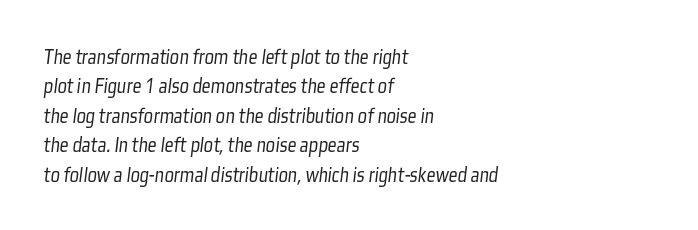
Q: Is the text bold? A: No.
Q: Is the text underlined? A: No.
Q: How is the paragraph aligned? A: Left-aligned.
Q: Is the spacing between letters normal or unusually wide? A: Normal.
Q: Is the spacing between lines tight, normal or loose? A: Normal.
